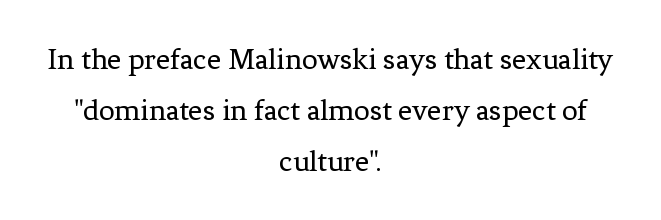
Q: Is the text bold? A: No.
Q: Is the text italic (slanted)? A: No, it is upright.
Q: Is the typeface a serif or a sans-serif typeface? A: Serif.
Q: Is the text underlined? A: No.
Q: How is the paragraph aligned? A: Centered.
Q: Is the spacing between letters normal or unusually wide? A: Normal.
Q: Is the spacing between lines tight, normal or loose? A: Normal.
Q: Width (condensed, normal, or wide)? A: Normal.
Q: Stroke contrast? A: Low.
Q: x-height? A: Medium.
Q: Monospaced? A: No.
